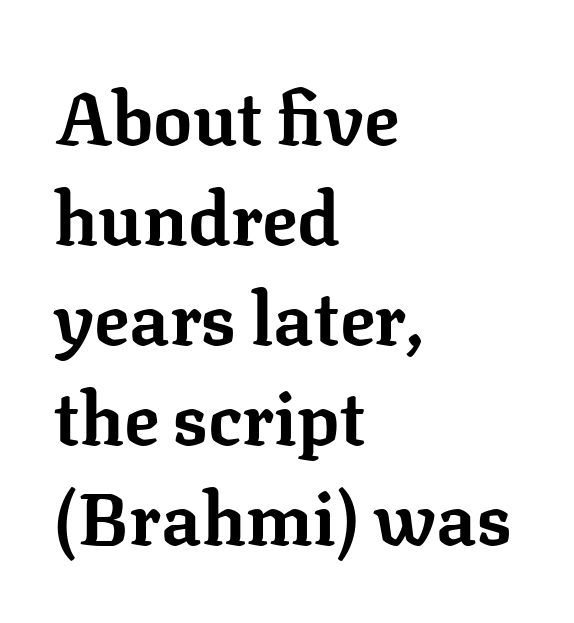
{"serif": "yes", "italic": "no", "bold": "yes", "weight": "bold", "width": "normal", "stroke_contrast": "low", "x_height": "medium", "monospaced": "no", "underline": "no", "align": "left", "line_spacing": "normal", "line_spacing_ratio": 1.37, "letter_spacing": "normal", "letter_spacing_em": 0.0, "glyph_px": 73}
